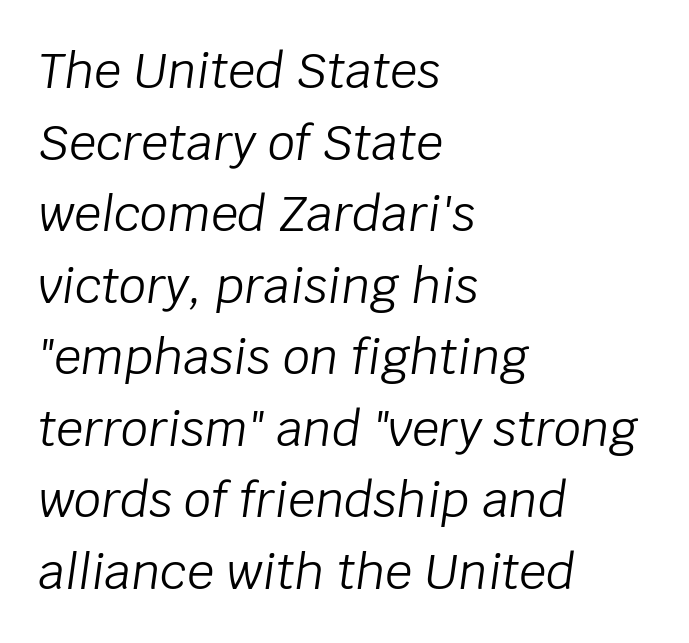
The image shows 48 px light type, italic (leaning right); set left-aligned, normal line spacing (1.49x), normal letter spacing, not underlined; low stroke contrast and a large x-height.
